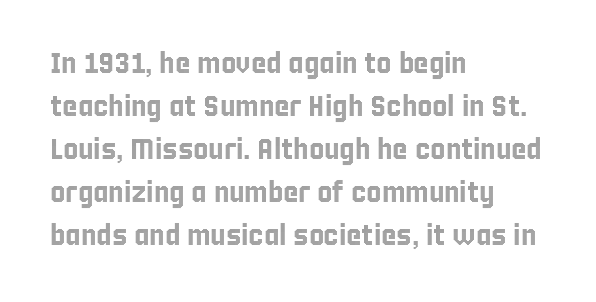
How are the letters spaced? Ordinarily, with no added tracking. The space between consecutive lines is moderate. This is the regular roman posture of the typeface. Layout note: lines flush left. A typesetter would call this proportional, since set widths differ per character. Plain, unruled lines of type.
